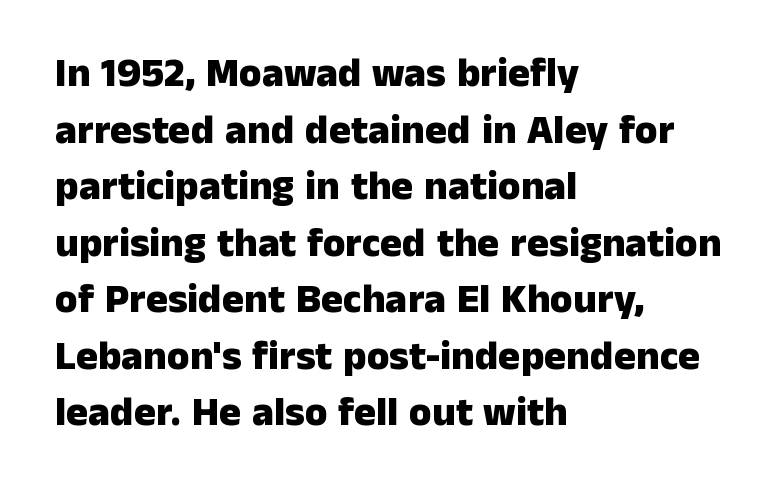
The space between consecutive lines is moderate. A clean baseline with only descenders dipping below it. Regarding serifs, this sample does without them. The letters stand upright; this is a roman face. The rendering uses natural spacing where letterforms have individual widths.
